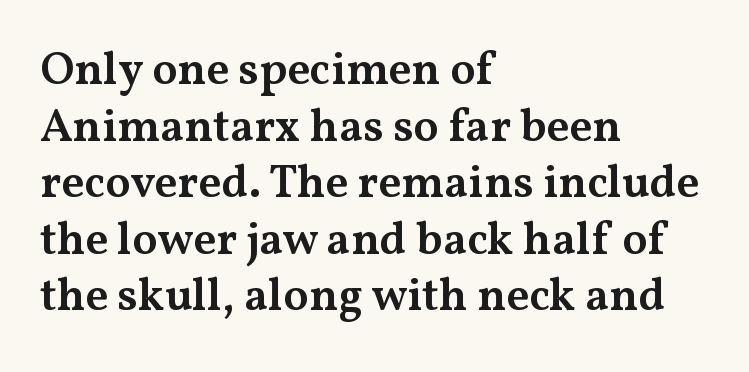
Q: Is the text bold? A: Semi-bold.
Q: Is the text italic (slanted)? A: No, it is upright.
Q: Is the typeface a serif or a sans-serif typeface? A: Serif.
Q: Is the text underlined? A: No.
Q: How is the paragraph aligned? A: Left-aligned.
Q: Is the spacing between letters normal or unusually wide? A: Normal.
Q: Width (condensed, normal, or wide)? A: Wide.
Q: Stroke contrast? A: Medium.
Q: x-height? A: Medium.
Q: Monospaced? A: No.
